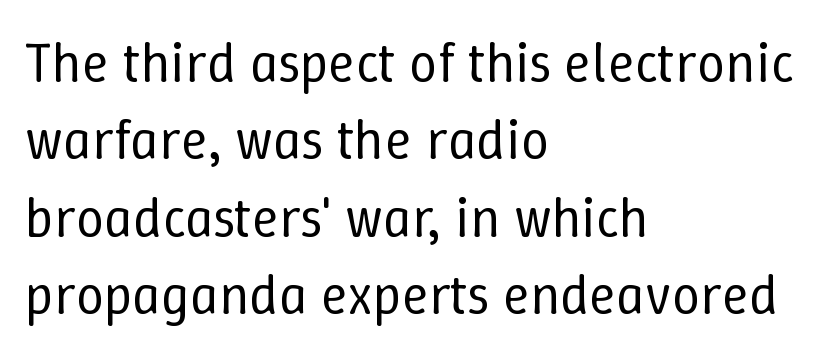
The image shows 56 px regular-weight type, upright; set left-aligned, normal line spacing (1.38x), normal letter spacing, not underlined; low stroke contrast and a medium x-height.
